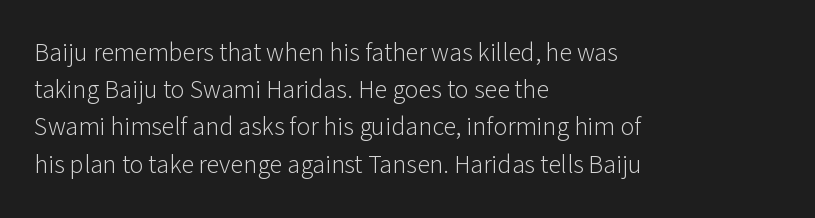
Q: Is the text bold? A: No.
Q: Is the text italic (slanted)? A: No, it is upright.
Q: Is the text underlined? A: No.
Q: How is the paragraph aligned? A: Left-aligned.
Q: Is the spacing between letters normal or unusually wide? A: Normal.
Q: Is the spacing between lines tight, normal or loose? A: Normal.
